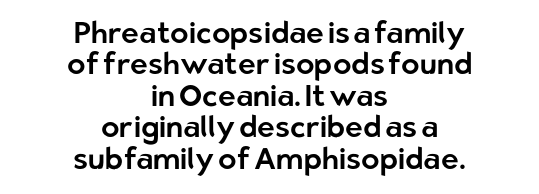
Q: Is the text italic (slanted)? A: No, it is upright.
Q: Is the typeface a serif or a sans-serif typeface? A: Sans-serif.
Q: Is the text underlined? A: No.
Q: How is the paragraph aligned? A: Centered.
Q: Is the spacing between letters normal or unusually wide? A: Normal.
Q: Is the spacing between lines tight, normal or loose? A: Tight.
Q: Width (condensed, normal, or wide)? A: Normal.
Q: Stroke contrast? A: Low.
Q: x-height? A: Medium.
Q: Monospaced? A: No.
